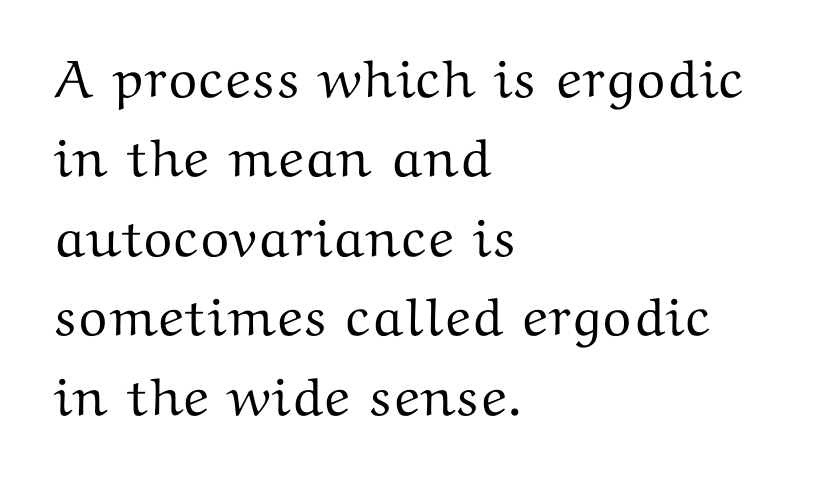
{"serif": "yes", "italic": "no", "width": "wide", "stroke_contrast": "medium", "x_height": "medium", "monospaced": "no", "underline": "no", "align": "left", "line_spacing": "normal", "line_spacing_ratio": 1.47, "letter_spacing": "normal", "letter_spacing_em": 0.0, "glyph_px": 54}
